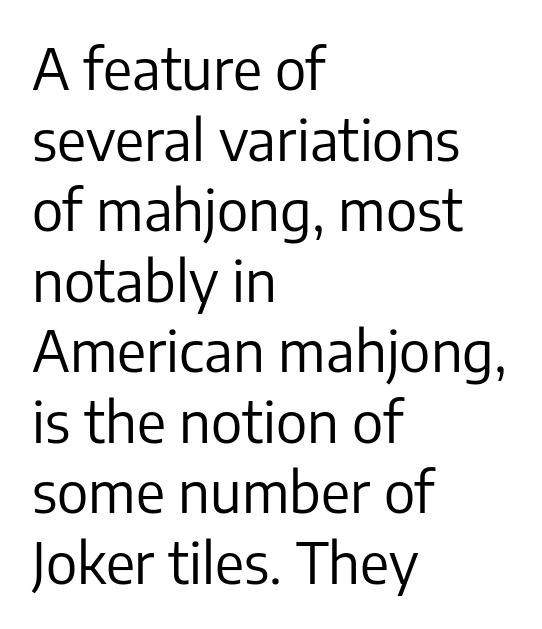
{"serif": "no", "italic": "no", "bold": "no", "weight": "regular", "width": "normal", "stroke_contrast": "low", "x_height": "medium", "monospaced": "no", "underline": "no", "align": "left", "line_spacing": "normal", "line_spacing_ratio": 1.26, "letter_spacing": "normal", "letter_spacing_em": 0.0, "glyph_px": 56}
